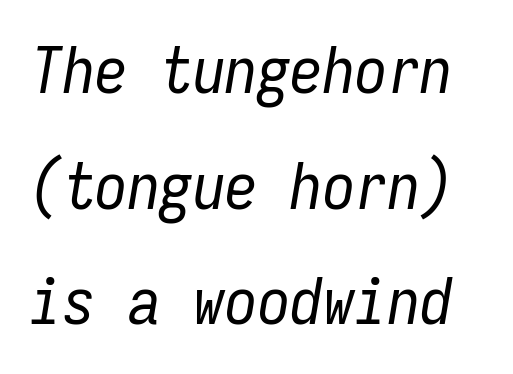
No letter is thick-stroked: the sample isn't bold. This rendering leaves character spacing at its baseline value. Note the uniform advance width — an 'i' takes as much space as an 'm'. Compared with ordinary roman type, these characters are visibly tilted. The strip under each line holds only bare page.
